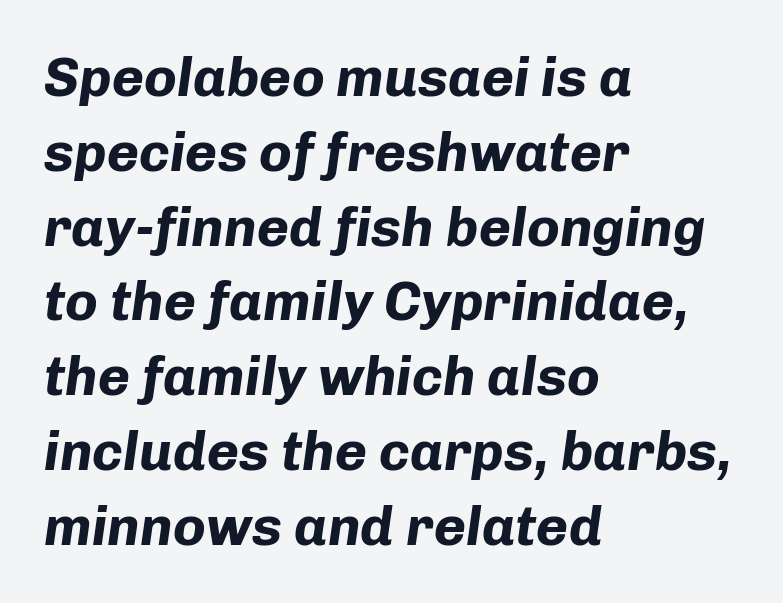
{"italic": "yes", "lean": "right", "slant_degrees": 8, "bold": "yes", "weight": "bold", "width": "normal", "stroke_contrast": "low", "x_height": "medium", "monospaced": "no", "underline": "no", "align": "left", "line_spacing": "normal", "line_spacing_ratio": 1.36, "letter_spacing": "normal", "letter_spacing_em": 0.0, "glyph_px": 55}
